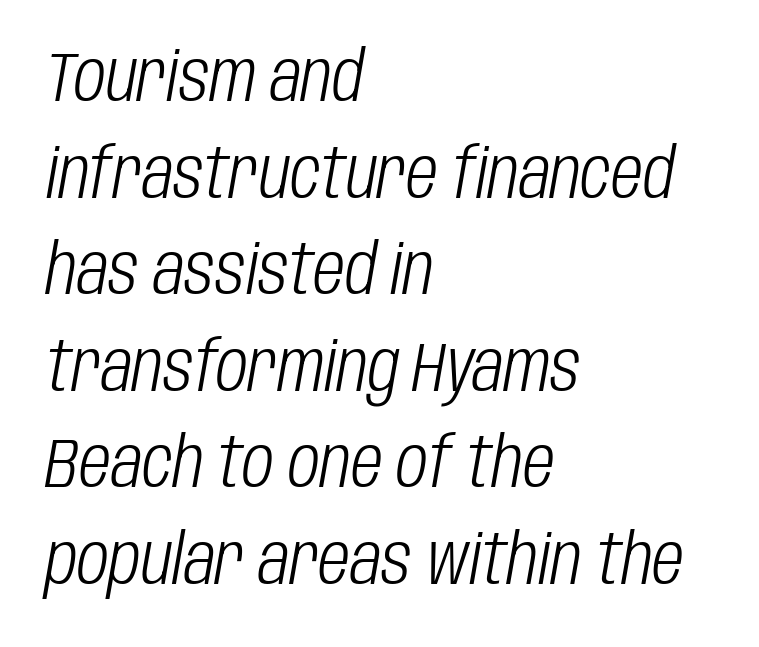
The image shows 69 px light, condensed type, italic (leaning right); set left-aligned, normal line spacing (1.4x), normal letter spacing, not underlined; low stroke contrast and a large x-height.
